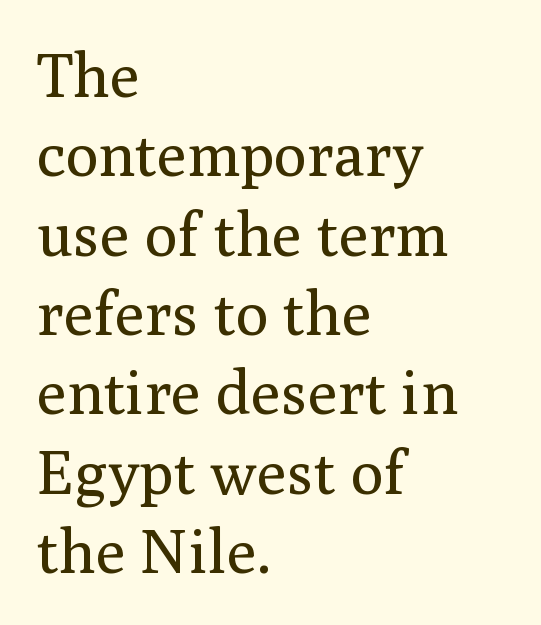
The image shows 62 px regular-weight serif type, upright; set left-aligned, normal line spacing (1.28x), normal letter spacing, not underlined; medium stroke contrast and a medium x-height.
